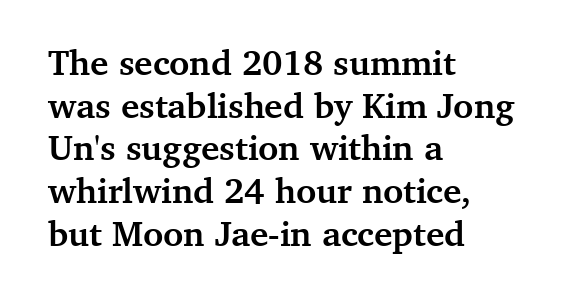
The image shows 35 px semibold serif type, upright; set left-aligned, line spacing 1.22x, normal letter spacing, not underlined; medium stroke contrast and a medium x-height.
